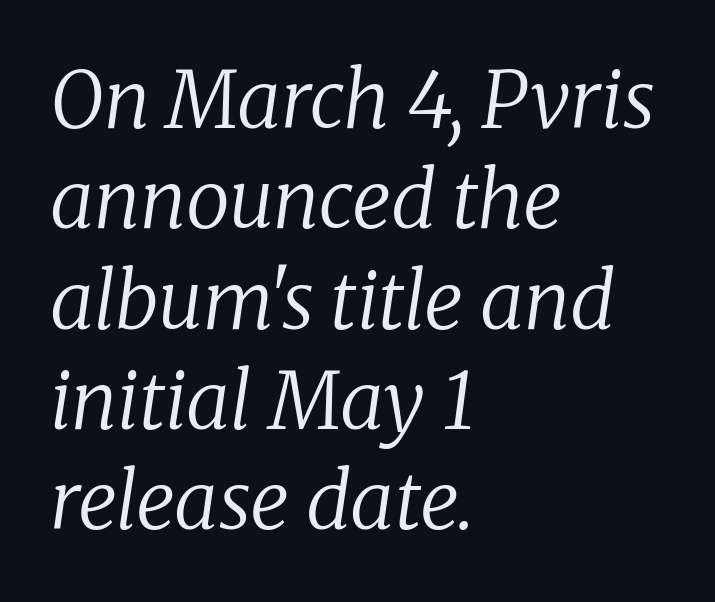
Is the block centered? No — it sits flush against the left margin. This block has exactly the height ordinary leading produces. The zone under the glyphs is completely vacant. There's an unmistakable incline to the writing here.
